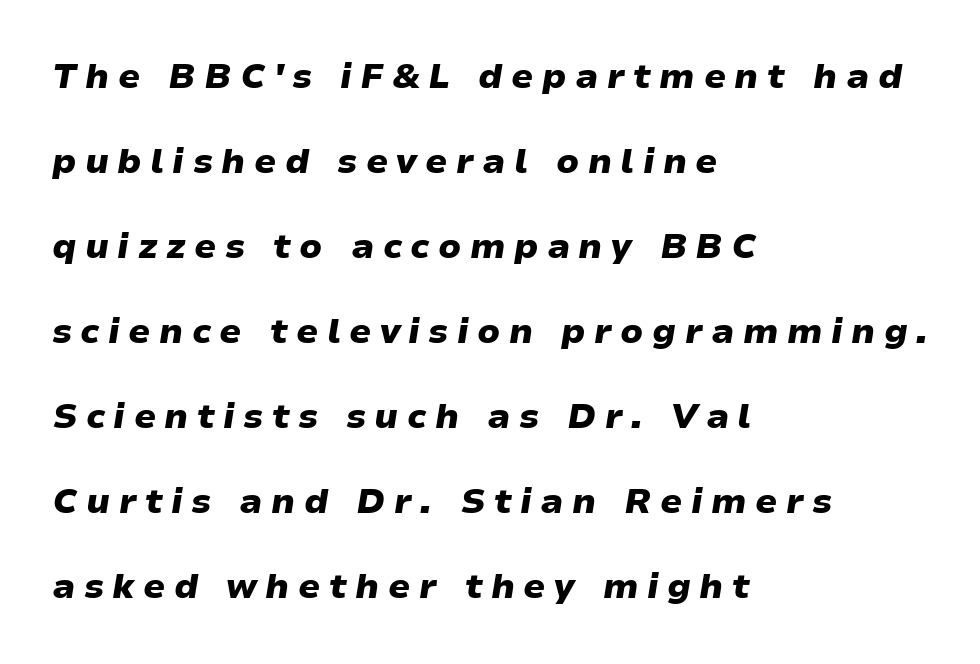
The typesetter chose a ragged-right arrangement here. Summary of vertical rhythm: relaxed, with wide interline spacing. Character widths vary here, with narrow letters taking less room than wide ones. Between one letter and the next there's a generous, obvious gap.
